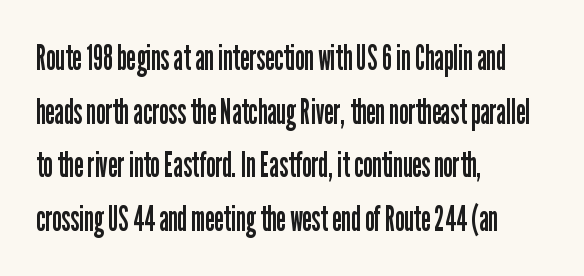
Q: Is the text bold? A: No.
Q: Is the text italic (slanted)? A: No, it is upright.
Q: Is the typeface a serif or a sans-serif typeface? A: Sans-serif.
Q: Is the text underlined? A: No.
Q: How is the paragraph aligned? A: Left-aligned.
Q: Is the spacing between letters normal or unusually wide? A: Normal.
Q: Is the spacing between lines tight, normal or loose? A: Normal.
Q: Width (condensed, normal, or wide)? A: Condensed.
Q: Stroke contrast? A: Low.
Q: x-height? A: Medium.
Q: Monospaced? A: No.
